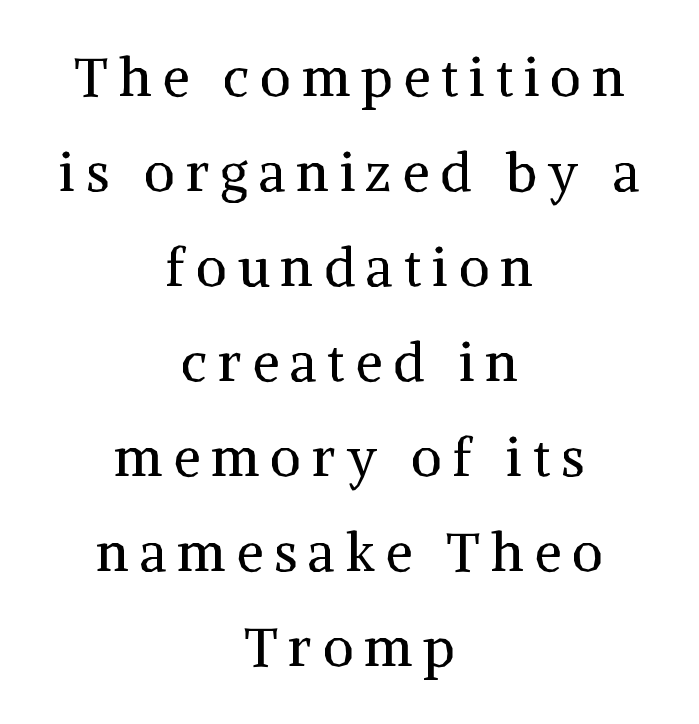
Spacing verdict: proportional, widths tailored to each character. You can tell from the footed stems that serif type was used. This sample is center-justified, so both line endings float freely. The space beneath each line is pristine and unruled. Rendered with straight, roman letterforms. How are the letters spaced? Widely, with obvious added tracking.
